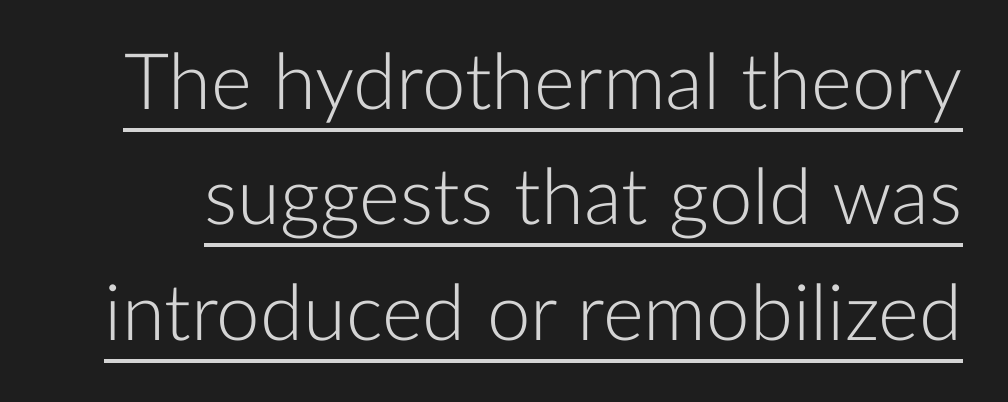
Q: Is the text bold? A: No.
Q: Is the text italic (slanted)? A: No, it is upright.
Q: Is the typeface a serif or a sans-serif typeface? A: Sans-serif.
Q: Is the text underlined? A: Yes.
Q: Is the spacing between letters normal or unusually wide? A: Normal.
Q: Is the spacing between lines tight, normal or loose? A: Normal.
Q: Width (condensed, normal, or wide)? A: Normal.
Q: Stroke contrast? A: Low.
Q: x-height? A: Medium.
Q: Monospaced? A: No.
